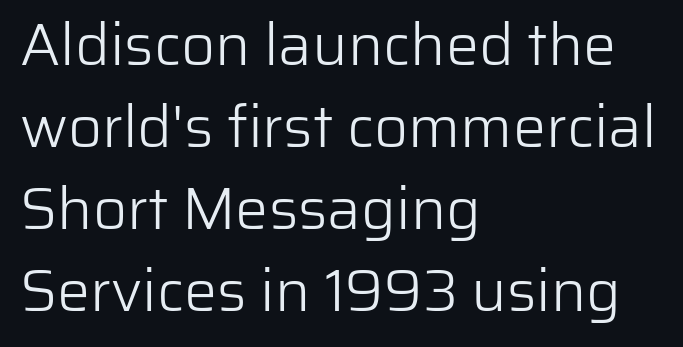
Q: Is the text bold? A: No.
Q: Is the text italic (slanted)? A: No, it is upright.
Q: Is the typeface a serif or a sans-serif typeface? A: Sans-serif.
Q: Is the text underlined? A: No.
Q: How is the paragraph aligned? A: Left-aligned.
Q: Is the spacing between letters normal or unusually wide? A: Normal.
Q: Is the spacing between lines tight, normal or loose? A: Normal.
Q: Width (condensed, normal, or wide)? A: Normal.
Q: Stroke contrast? A: Low.
Q: x-height? A: Medium.
Q: Monospaced? A: No.
